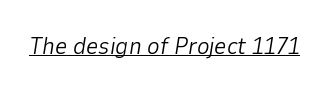
Q: Is the text bold? A: No.
Q: Is the text italic (slanted)? A: Yes, it leans right by about 9 degrees.
Q: Is the text underlined? A: Yes.
Q: Is the spacing between letters normal or unusually wide? A: Normal.
